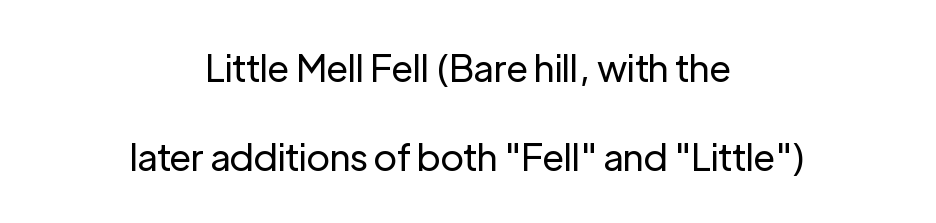
{"serif": "no", "italic": "no", "bold": "no", "weight": "regular", "width": "normal", "stroke_contrast": "low", "x_height": "medium", "monospaced": "no", "underline": "no", "align": "center", "line_spacing": "loose", "line_spacing_ratio": 2.41, "letter_spacing": "normal", "letter_spacing_em": 0.0, "glyph_px": 37}
